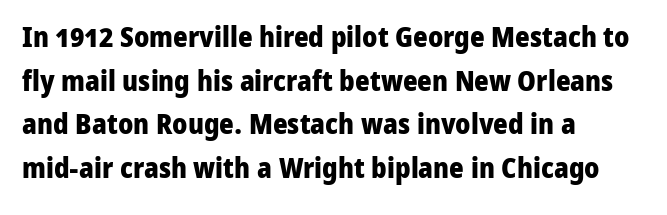
{"serif": "no", "italic": "no", "bold": "yes", "weight": "heavy", "width": "normal", "stroke_contrast": "low", "x_height": "medium", "monospaced": "no", "underline": "no", "align": "left", "line_spacing": "normal", "line_spacing_ratio": 1.56, "letter_spacing": "normal", "letter_spacing_em": 0.0, "glyph_px": 28}
